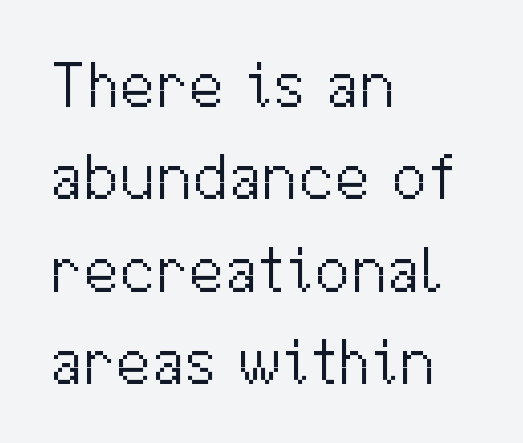
This sample has the flowing, uneven cadence of proportional lettering. In terms of letterspacing, this is plain default setting. Weight class: somewhere from thin through regular. Nope, no serifs anywhere on these letters.
